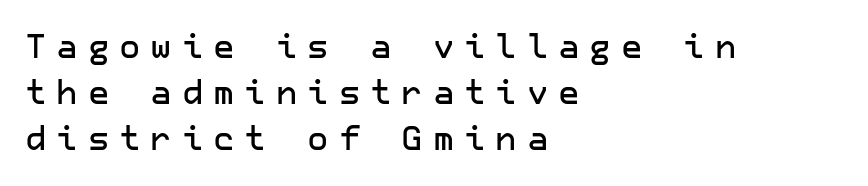
The lines sit at an ordinary, default distance from one another. Check the space under the baseline: it is left empty. The letterforms stand isolated, each surrounded by extra space. Serifs: no, the terminals of the letterforms are clean.
